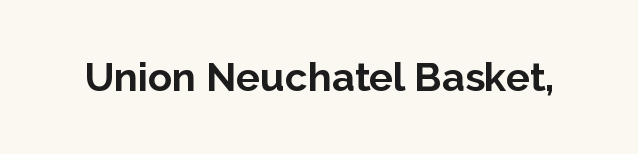
{"serif": "no", "italic": "no", "bold": "yes", "weight": "bold", "width": "normal", "stroke_contrast": "low", "x_height": "medium", "monospaced": "no", "underline": "no", "letter_spacing": "normal", "letter_spacing_em": 0.0, "glyph_px": 40}
